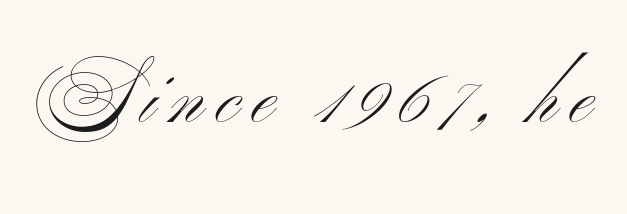
{"serif": "no", "bold": "no", "weight": "light", "width": "wide", "stroke_contrast": "medium", "x_height": "small", "monospaced": "no", "underline": "no", "glyph_px": 77}
